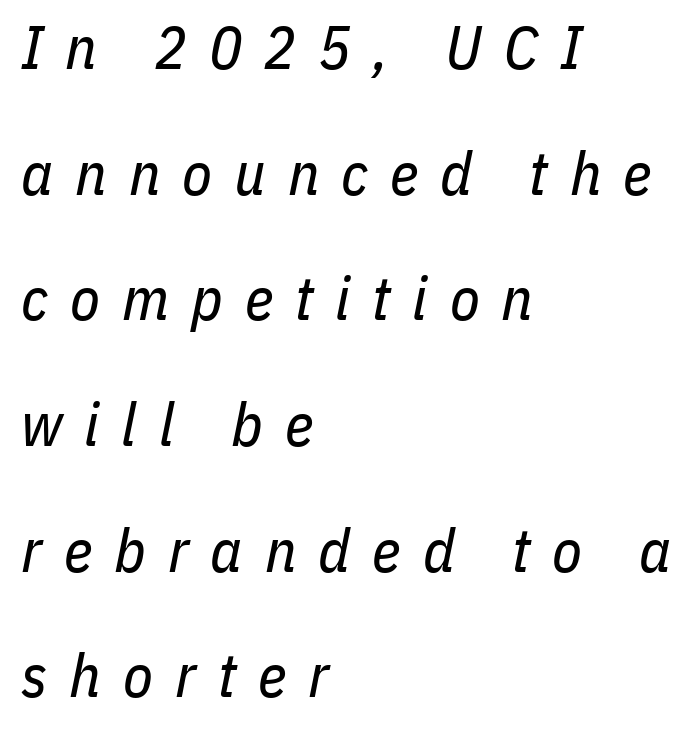
Notice how the stems are inclined rather than vertical — that's the hallmark of italics. Honestly, there is no underline to notice here at all. You could not count columns in this text — the font is proportionally spaced. A student would call this left alignment; a typographer would say flush left, rag right.
